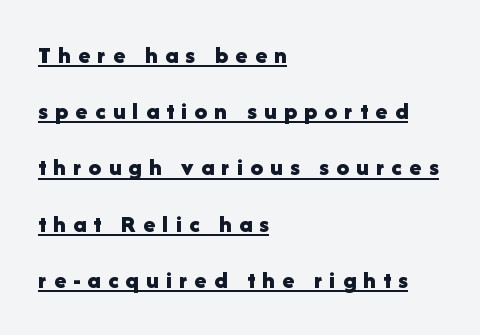
Teacher's note: observe the even left margin — that is flush-left alignment. This is underlined copy, the kind a proofreader might mark for attention. Every stem runs plumb, perpendicular to the baseline. Horizontal bands of white between lines are thick stripes. Set as a true bold cut, around the 700 mark.
